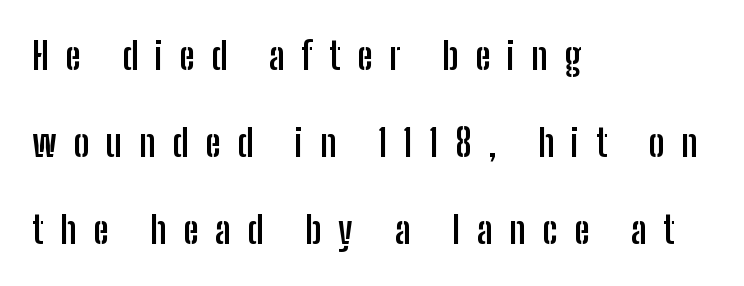
{"serif": "no", "italic": "no", "bold": "yes", "weight": "semibold", "width": "condensed", "stroke_contrast": "low", "x_height": "medium", "monospaced": "no", "underline": "no", "align": "left", "line_spacing": "loose", "line_spacing_ratio": 2.29, "letter_spacing": "wide", "letter_spacing_em": 0.44, "glyph_px": 38}
